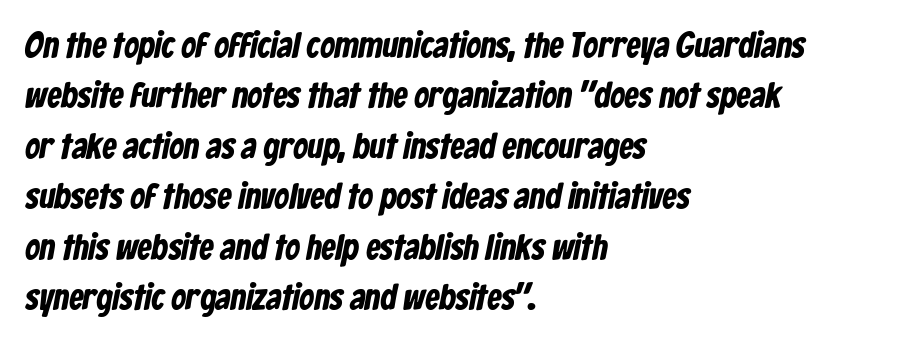
The image shows 36 px condensed sans-serif type; set left-aligned, normal line spacing (1.4x), normal letter spacing, not underlined; low stroke contrast and a medium x-height.
